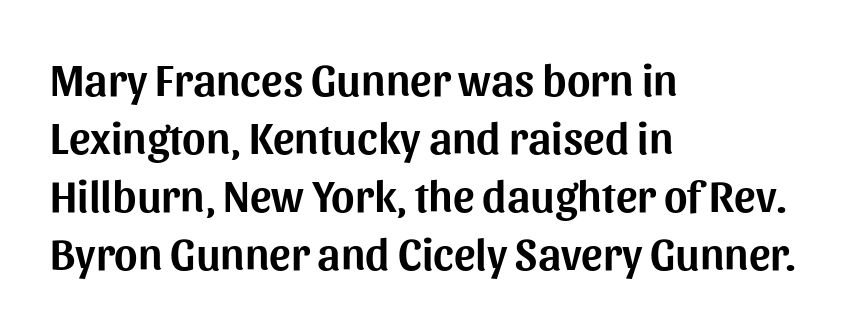
The lines in this sample share a left origin and differ only in where they stop. Interline gaps are of average width in this sample. Designer's note — italics off, roman on. Here the glyphs are tracked normally, forming tight word shapes. Proportional: the letters do not fall into vertical columns.
